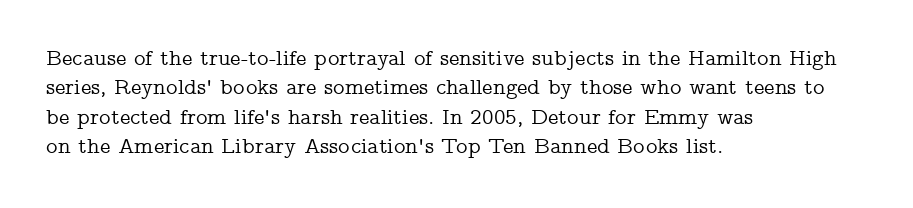
Glyph-to-glyph distance matches everyday printed text. If you drew a ruler down the left edge, every line would touch it. The letters stand upright; this is a roman face. No word sits above an underline. The line-height multiplier appears to be the usual default.
